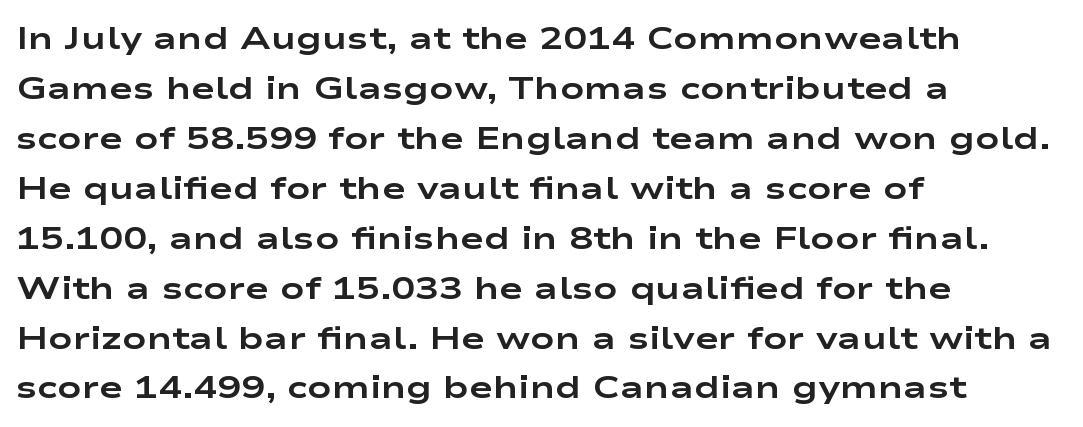
{"serif": "no", "italic": "no", "bold": "yes", "weight": "bold", "width": "wide", "stroke_contrast": "low", "x_height": "medium", "monospaced": "no", "underline": "no", "align": "left", "line_spacing": "normal", "line_spacing_ratio": 1.56, "letter_spacing": "normal", "letter_spacing_em": 0.0, "glyph_px": 32}
